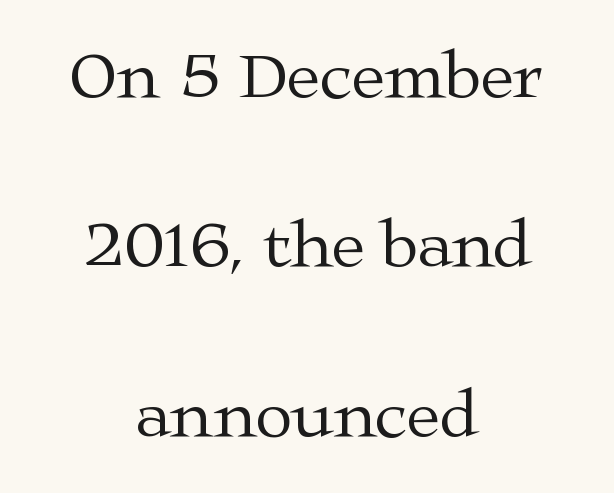
{"serif": "yes", "italic": "no", "bold": "no", "weight": "regular", "width": "wide", "stroke_contrast": "medium", "x_height": "medium", "monospaced": "no", "underline": "no", "align": "center", "line_spacing": "loose", "line_spacing_ratio": 2.49, "letter_spacing": "normal", "letter_spacing_em": 0.0, "glyph_px": 68}
